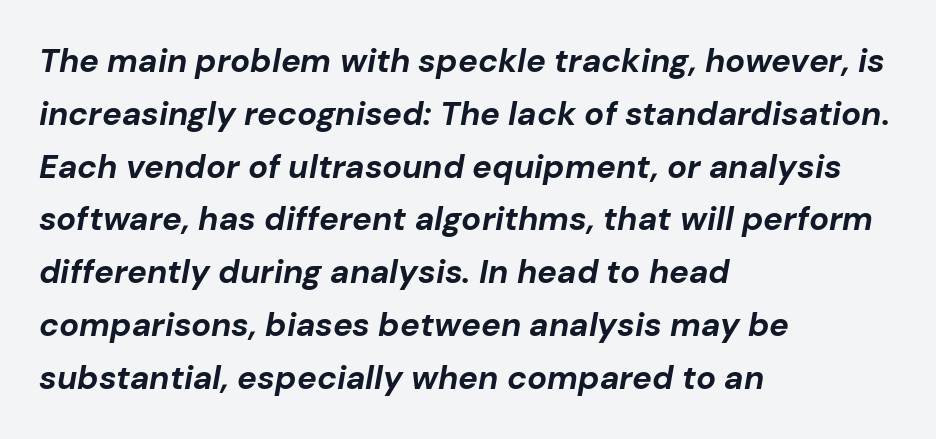
The image shows 33 px bold type, italic (leaning right); set left-aligned, normal line spacing (1.6x), normal letter spacing, not underlined; low stroke contrast and a medium x-height.
